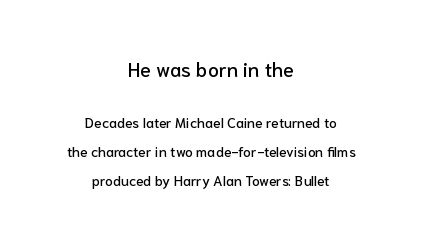
Q: Is the text italic (slanted)? A: No, it is upright.
Q: Is the text underlined? A: No.
Q: How is the paragraph aligned? A: Centered.
Q: Is the spacing between letters normal or unusually wide? A: Normal.
Q: Is the spacing between lines tight, normal or loose? A: Loose.
Q: Which block of text is set in a larger size, the first (top) or the second (bottom)? A: The first (top) one.
